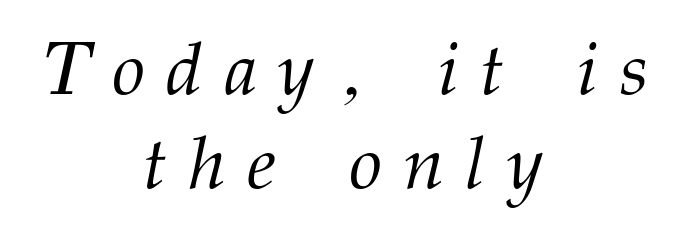
Style check: oblique. Anything drawn beneath the words? Only blank space. The rendering uses a moderate line-height, typical for paragraphs. Nothing heavy about these letters — not bold at all. Character widths vary here, with narrow letters taking less room than wide ones.
